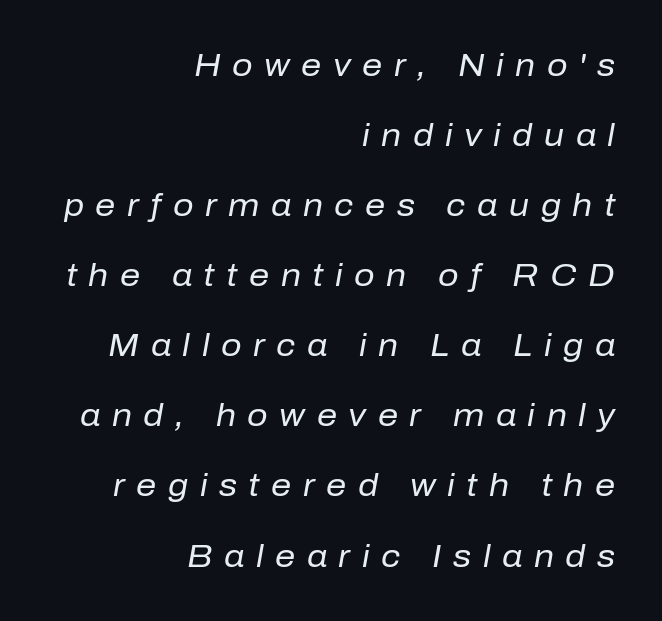
The image shows 32 px regular-weight type, italic (leaning right); set right-aligned, loose line spacing (2.19x), unusually wide letter spacing (+0.36 em), not underlined; low stroke contrast and a medium x-height.
